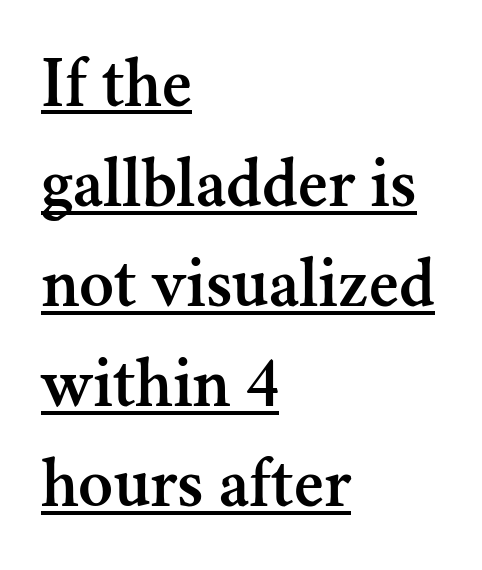
The axis of the letterforms is exactly vertical. A typesetter would call this proportional, since set widths differ per character. Each letter's strokes conclude with small projecting serifs. The lettering is marked with a stroke running underneath it. The space between consecutive lines is moderate. Compared with typical body copy, the letter spacing here is the same.
